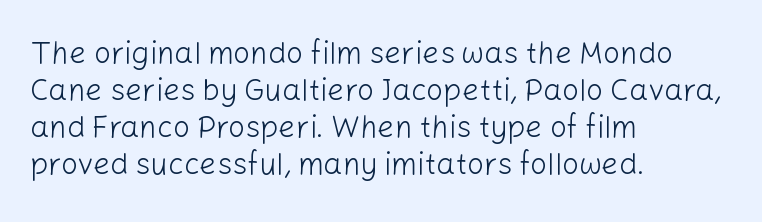
Q: Is the text bold? A: No.
Q: Is the text italic (slanted)? A: No, it is upright.
Q: Is the typeface a serif or a sans-serif typeface? A: Sans-serif.
Q: Is the text underlined? A: No.
Q: How is the paragraph aligned? A: Left-aligned.
Q: Is the spacing between letters normal or unusually wide? A: Normal.
Q: Width (condensed, normal, or wide)? A: Normal.
Q: Stroke contrast? A: Low.
Q: x-height? A: Medium.
Q: Monospaced? A: No.
